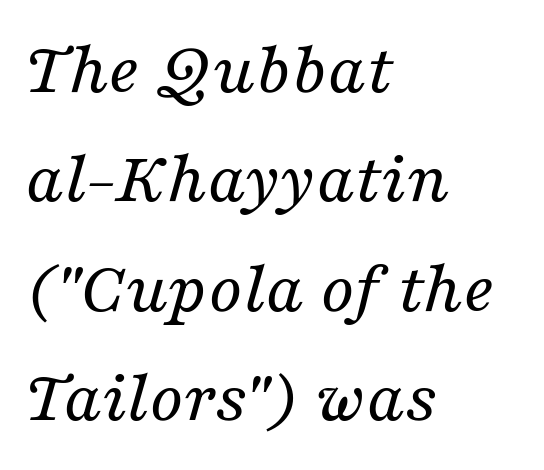
The image shows 75 px regular-weight serif type, italic (leaning right); set left-aligned, normal line spacing (1.46x), normal letter spacing, not underlined; medium stroke contrast and a medium x-height.
